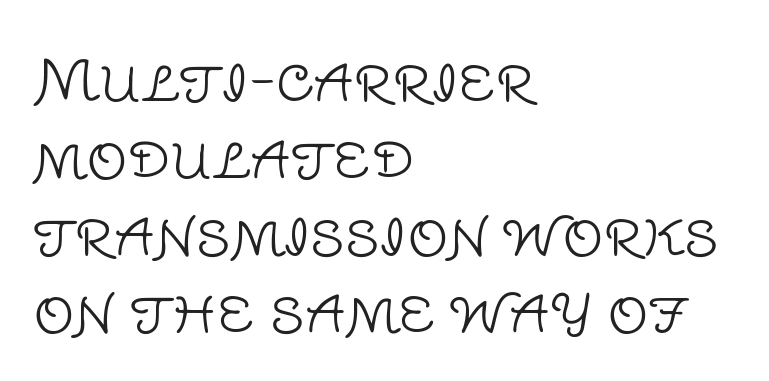
Q: Is the text bold? A: No.
Q: Is the text italic (slanted)? A: Yes.
Q: Is the typeface a serif or a sans-serif typeface? A: Sans-serif.
Q: Is the text underlined? A: No.
Q: How is the paragraph aligned? A: Left-aligned.
Q: Is the spacing between letters normal or unusually wide? A: Normal.
Q: Is the spacing between lines tight, normal or loose? A: Normal.
Q: Width (condensed, normal, or wide)? A: Normal.
Q: Stroke contrast? A: Low.
Q: x-height? A: Large.
Q: Monospaced? A: No.
